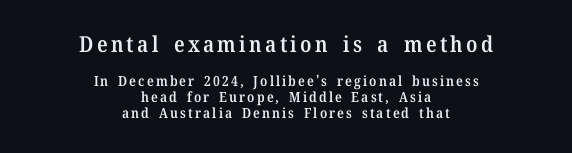
The image shows 22 px text type, upright; set centered, tight line spacing (1.12x), not underlined; the first (top) block is 1.57x larger.
